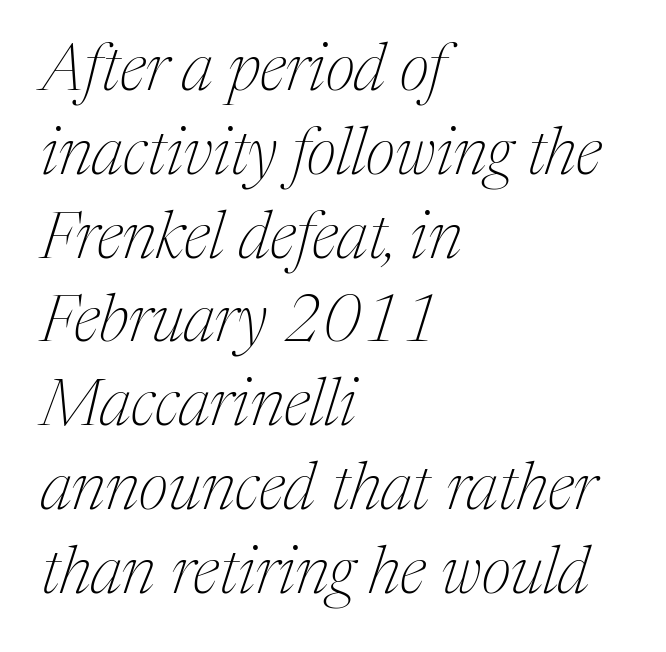
Ink coverage per letter is moderate at most. Notice how descenders clear the ascenders below comfortably — that's standard leading. Is this a fixed-width face? No — the glyphs have proportional, varying widths. Nobody touched the tracking dial on this one. A bare baseline throughout the passage. Line beginnings align vertically; line endings do not.
